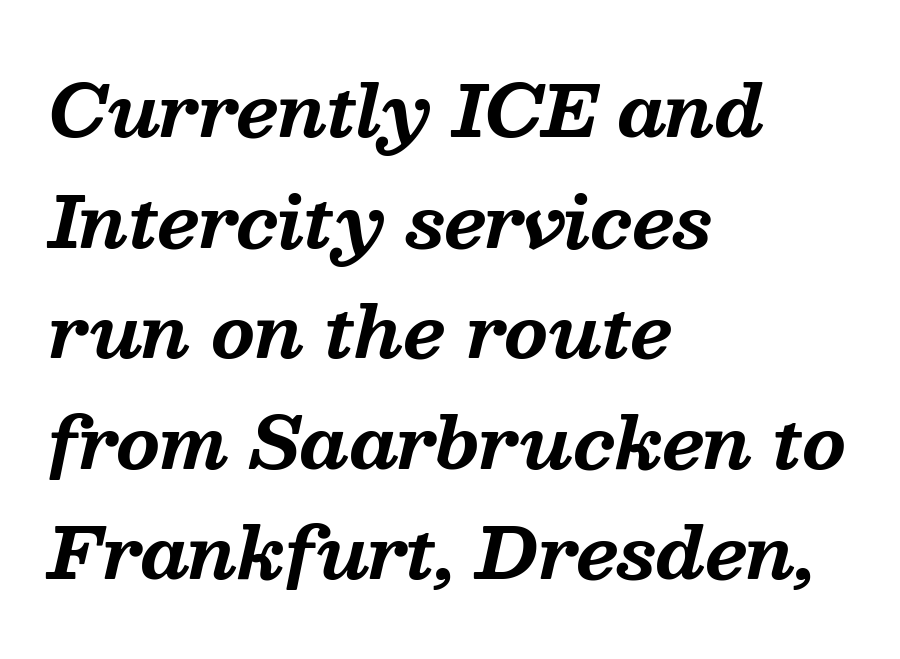
{"serif": "yes", "italic": "yes", "lean": "right", "slant_degrees": 13, "bold": "yes", "weight": "bold", "width": "normal", "stroke_contrast": "medium", "x_height": "medium", "monospaced": "no", "underline": "no", "align": "left", "line_spacing": "normal", "line_spacing_ratio": 1.58, "letter_spacing": "normal", "letter_spacing_em": 0.0, "glyph_px": 70}
